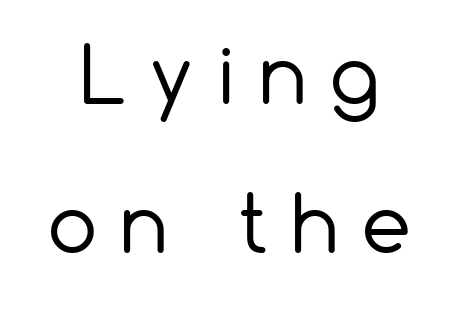
Q: Is the text bold? A: No.
Q: Is the text italic (slanted)? A: No, it is upright.
Q: Is the typeface a serif or a sans-serif typeface? A: Sans-serif.
Q: Is the text underlined? A: No.
Q: How is the paragraph aligned? A: Centered.
Q: Is the spacing between letters normal or unusually wide? A: Unusually wide.
Q: Is the spacing between lines tight, normal or loose? A: Loose.
Q: Width (condensed, normal, or wide)? A: Normal.
Q: Stroke contrast? A: Low.
Q: x-height? A: Medium.
Q: Monospaced? A: No.
